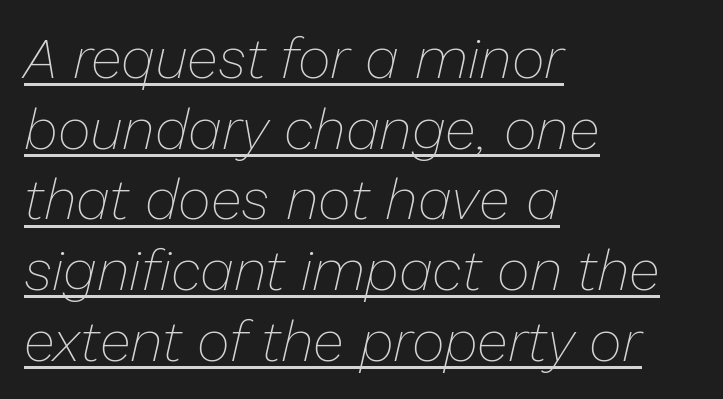
{"italic": "yes", "lean": "right", "slant_degrees": 13, "bold": "no", "weight": "thin", "width": "normal", "stroke_contrast": "low", "x_height": "medium", "monospaced": "no", "underline": "yes", "align": "left", "line_spacing_ratio": 1.24, "letter_spacing": "normal", "letter_spacing_em": 0.0, "glyph_px": 57}
